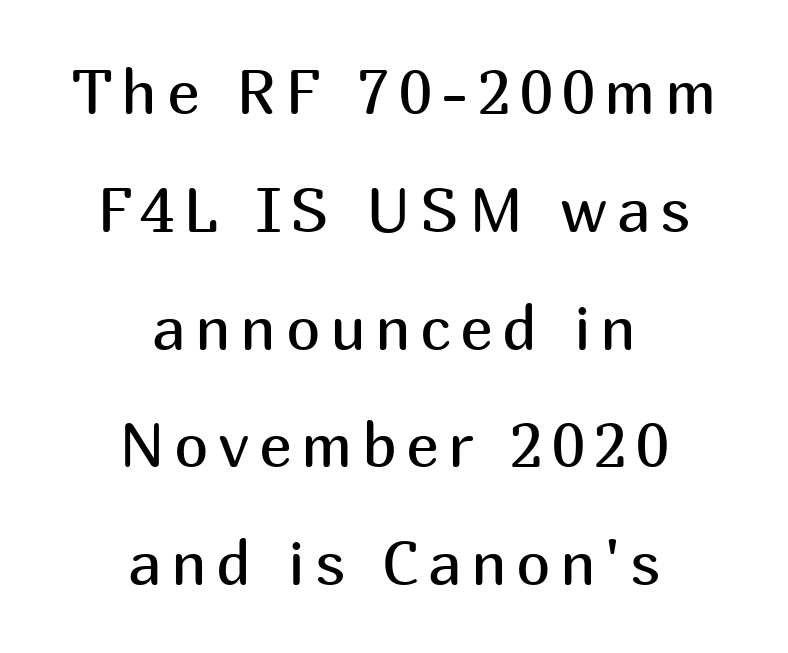
A typesetter would call this proportional, since set widths differ per character. Is this a sans? Yes — the strokes have no serifs. The words here are not underlined. Teacher's note: observe the equal gaps on both sides — that is centered alignment.
